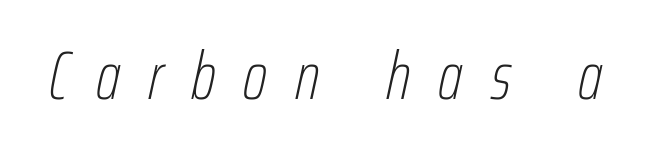
The image shows 68 px thin, condensed type, italic (leaning right); set unusually wide letter spacing (+0.41 em), not underlined; low stroke contrast and a medium x-height.
